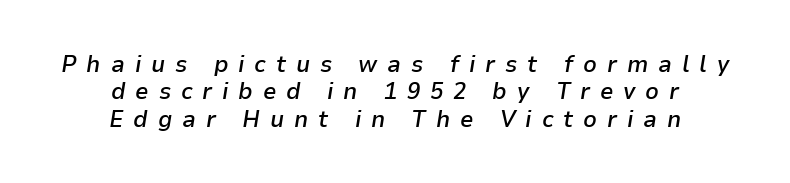
The image shows 24 px text type, italic (leaning right); set centered, tight line spacing (1.14x), unusually wide letter spacing (+0.41 em), not underlined.
